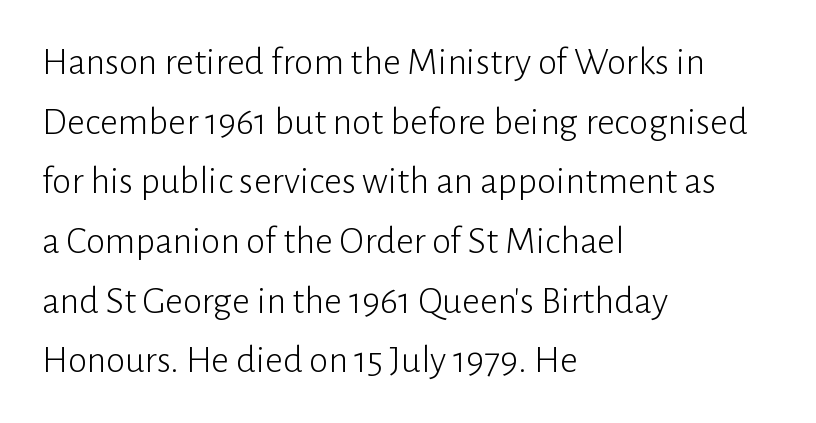
A normal amount of white space separates one row of letters from the next. Vertical strokes here are truly vertical. Plain, unruled lines of type. Check where the strokes stop: nothing finishes them off — pure sans.
